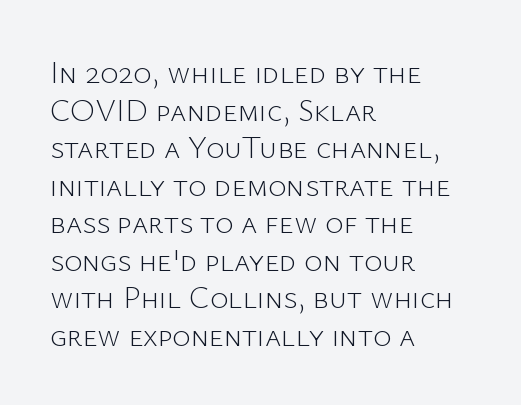
Character widths vary here, with narrow letters taking less room than wide ones. Grotesque or geometric, the face here clearly has no serifs. The strokes carry an ordinary text weight at most. Layout note: lines flush left. The glyphs are unaccompanied by any horizontal stroke below them.
